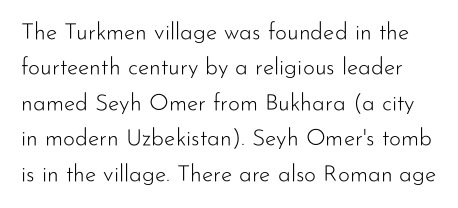
Descenders hang freely into open space. Between one letter and the next there's only the usual sliver of space. This is not heavy type; no bold has been used. Each new line begins a customary step beneath the previous one.
